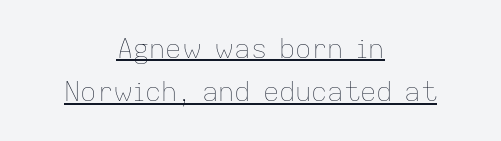
You can see a thin bar hugging the bottom of the glyphs. A normal amount of white space separates one row of letters from the next. Stroke mass is kept to a normal reading level or below. Casual observation: everything's sitting right in the middle. This is roman type, the default non-slanted kind. Default kerning and tracking; the words read as compact shapes.
